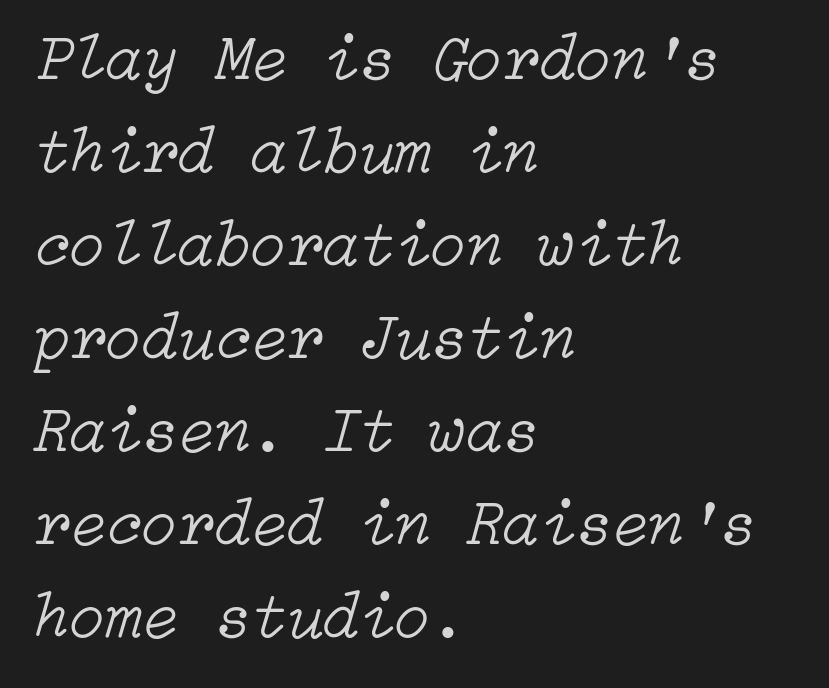
{"italic": "yes", "lean": "right", "slant_degrees": 15, "bold": "no", "weight": "light", "width": "normal", "stroke_contrast": "low", "x_height": "medium", "underline": "no", "align": "left", "line_spacing": "normal", "line_spacing_ratio": 1.41, "letter_spacing": "normal", "letter_spacing_em": 0.0, "glyph_px": 66}
